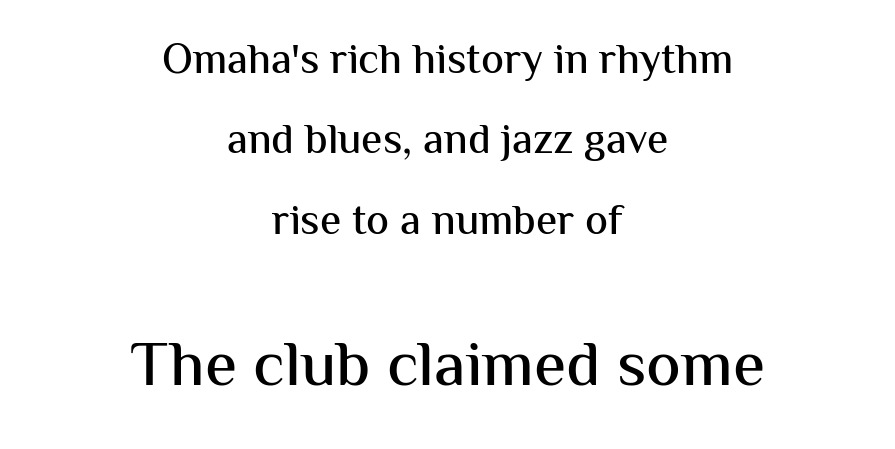
The image shows 65 px sans-serif type, upright; set centered, line spacing 1.87x, normal letter spacing, not underlined; the second (bottom) block is 1.51x larger; medium stroke contrast and a medium x-height.
